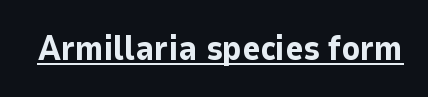
Plenty of ink on the page — the face is bold. Looks like regular typesetting: each glyph gets only the width it needs. Standard letterfit; no display-style spreading of the glyphs. Ordinary non-slanted type is in use. Underlining? Definitely there. The designer went with a sans here, leaving each stem footless.
